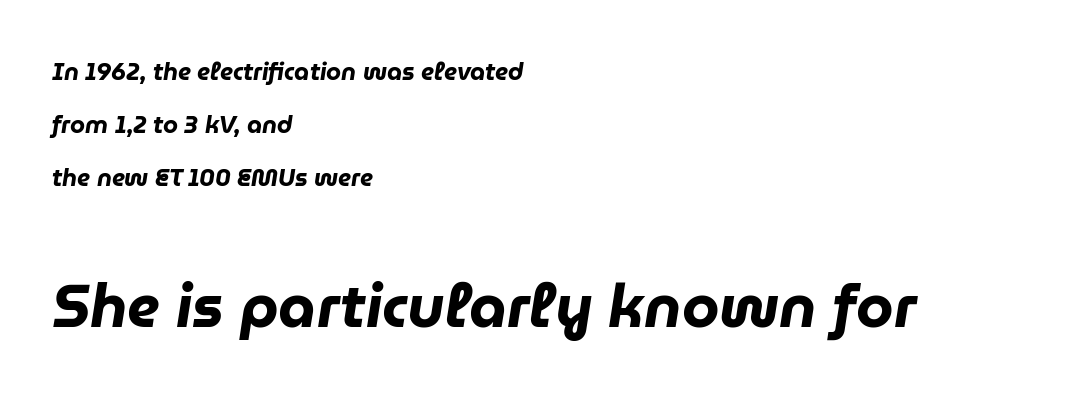
Q: Is the text bold? A: Yes.
Q: Is the text italic (slanted)? A: Yes, it leans right by about 9 degrees.
Q: Is the text underlined? A: No.
Q: How is the paragraph aligned? A: Left-aligned.
Q: Is the spacing between letters normal or unusually wide? A: Normal.
Q: Is the spacing between lines tight, normal or loose? A: Loose.
Q: Which block of text is set in a larger size, the first (top) or the second (bottom)? A: The second (bottom) one.
Q: Width (condensed, normal, or wide)? A: Normal.
Q: Stroke contrast? A: Low.
Q: x-height? A: Medium.
Q: Monospaced? A: No.
